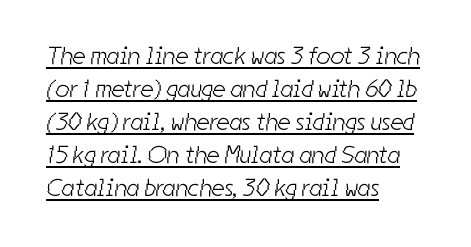
The image shows 25 px text type; set left-aligned, normal line spacing (1.32x), normal letter spacing, underlined.
